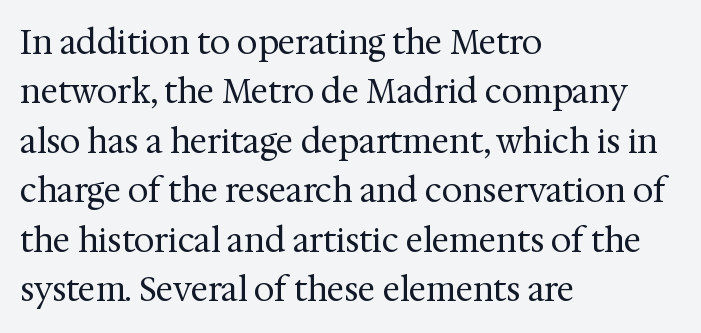
Q: Is the text bold? A: No.
Q: Is the text italic (slanted)? A: No, it is upright.
Q: Is the typeface a serif or a sans-serif typeface? A: Serif.
Q: Is the text underlined? A: No.
Q: How is the paragraph aligned? A: Left-aligned.
Q: Is the spacing between letters normal or unusually wide? A: Normal.
Q: Is the spacing between lines tight, normal or loose? A: Normal.
Q: Width (condensed, normal, or wide)? A: Normal.
Q: Stroke contrast? A: Medium.
Q: x-height? A: Medium.
Q: Monospaced? A: No.
